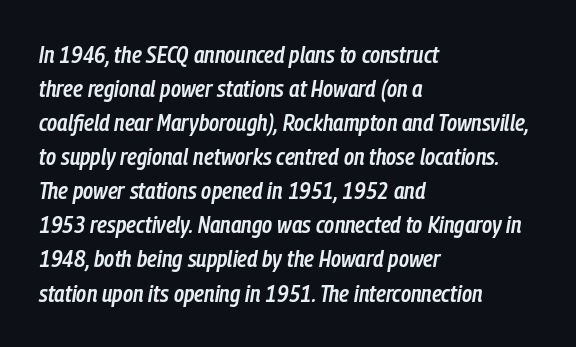
The image shows 24 px text type, italic (leaning right); set left-aligned, normal line spacing (1.42x), normal letter spacing, not underlined.
